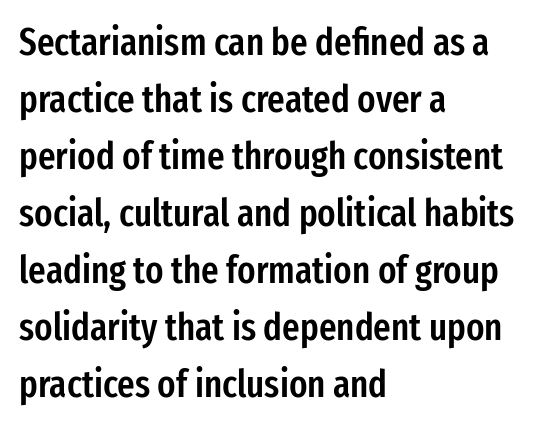
Style check: upright. Does extra space separate the letters? No, they use regular spacing. Stems and bowls a touch heavier than normal — semibold. Typographically, this falls in the sans-serif category. Words float on clear page, feet unadorned. Baseline-to-baseline distance is the conventional proportion of letter height.
